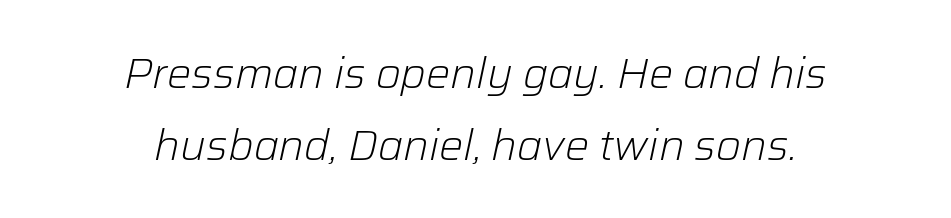
{"italic": "yes", "lean": "right", "slant_degrees": 12, "bold": "no", "weight": "light", "width": "normal", "stroke_contrast": "low", "x_height": "medium", "monospaced": "no", "underline": "no", "align": "center", "line_spacing": "normal", "line_spacing_ratio": 1.67, "letter_spacing": "normal", "letter_spacing_em": 0.0, "glyph_px": 43}
